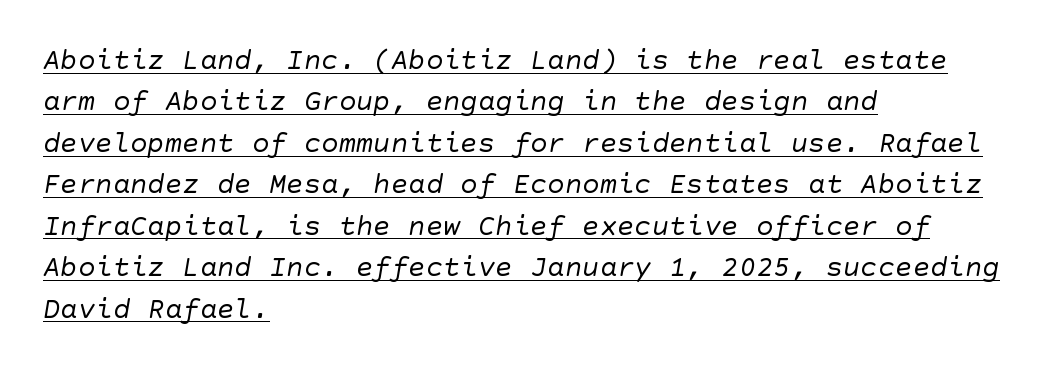
{"serif": "no", "bold": "no", "weight": "regular", "width": "normal", "stroke_contrast": "low", "x_height": "large", "underline": "yes", "align": "left", "line_spacing": "normal", "line_spacing_ratio": 1.43, "letter_spacing": "normal", "letter_spacing_em": 0.0, "glyph_px": 29}
